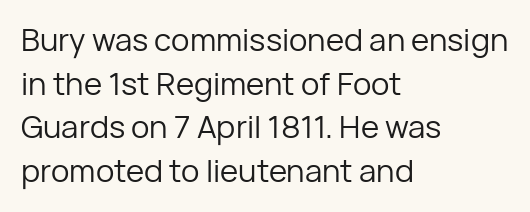
You can tell from the bare stems that sans-serif type was used. Think standard paragraph weight, or any step lighter than that. Spacing between characters is what you'd get straight out of the box. Check the space under the baseline: it is left empty.
